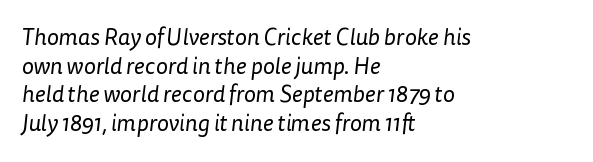
{"bold": "no", "underline": "no", "align": "left", "line_spacing_ratio": 1.24, "letter_spacing": "normal", "letter_spacing_em": 0.0, "glyph_px": 23}
